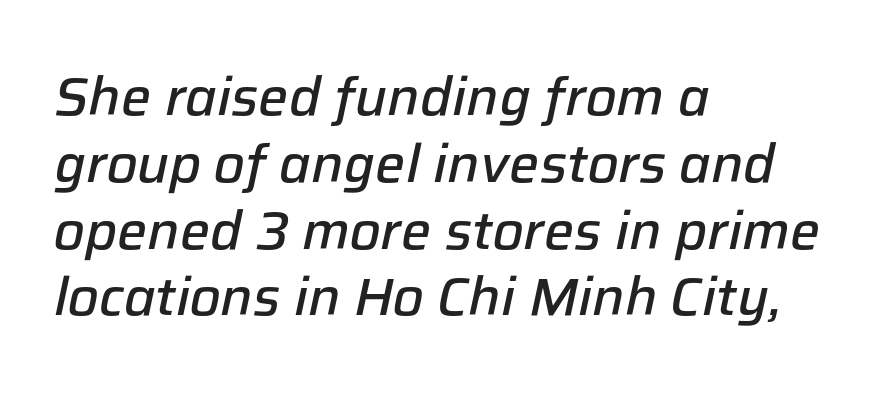
These lines keep a tight, regular rhythm from letter to letter. When letters slant like this, we call the style italic. Bold? Not quite — semibold, heavier than regular but stopping short. Vertically, the passage feels balanced, rows spaced as you'd expect. Character widths vary here, with narrow letters taking less room than wide ones. Where is the straight margin? On the left.
